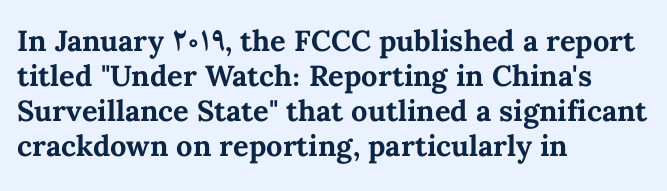
The image shows 29 px bold type, upright; set left-aligned, line spacing 1.21x, normal letter spacing, not underlined; medium stroke contrast and a medium x-height.
